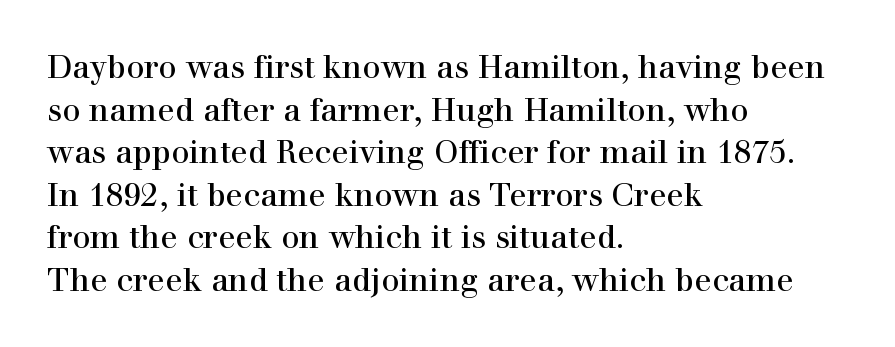
Q: Is the text italic (slanted)? A: No, it is upright.
Q: Is the typeface a serif or a sans-serif typeface? A: Serif.
Q: Is the text underlined? A: No.
Q: How is the paragraph aligned? A: Left-aligned.
Q: Is the spacing between letters normal or unusually wide? A: Normal.
Q: Is the spacing between lines tight, normal or loose? A: Normal.
Q: Width (condensed, normal, or wide)? A: Normal.
Q: x-height? A: Medium.
Q: Monospaced? A: No.
